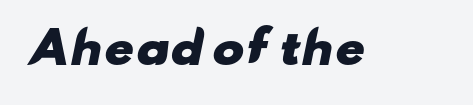
The image shows 43 px heavy, wide sans-serif type; set normal letter spacing, not underlined; low stroke contrast and a small x-height.
